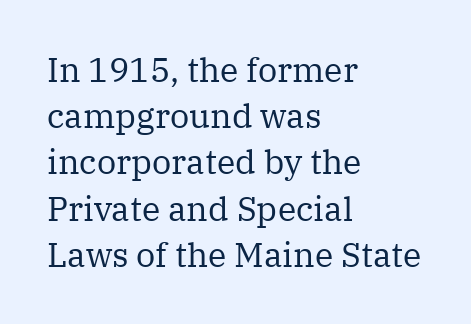
Q: Is the text bold? A: No.
Q: Is the text italic (slanted)? A: No, it is upright.
Q: Is the typeface a serif or a sans-serif typeface? A: Serif.
Q: Is the text underlined? A: No.
Q: How is the paragraph aligned? A: Left-aligned.
Q: Is the spacing between letters normal or unusually wide? A: Normal.
Q: Is the spacing between lines tight, normal or loose? A: Normal.
Q: Width (condensed, normal, or wide)? A: Normal.
Q: Stroke contrast? A: Medium.
Q: x-height? A: Medium.
Q: Monospaced? A: No.
